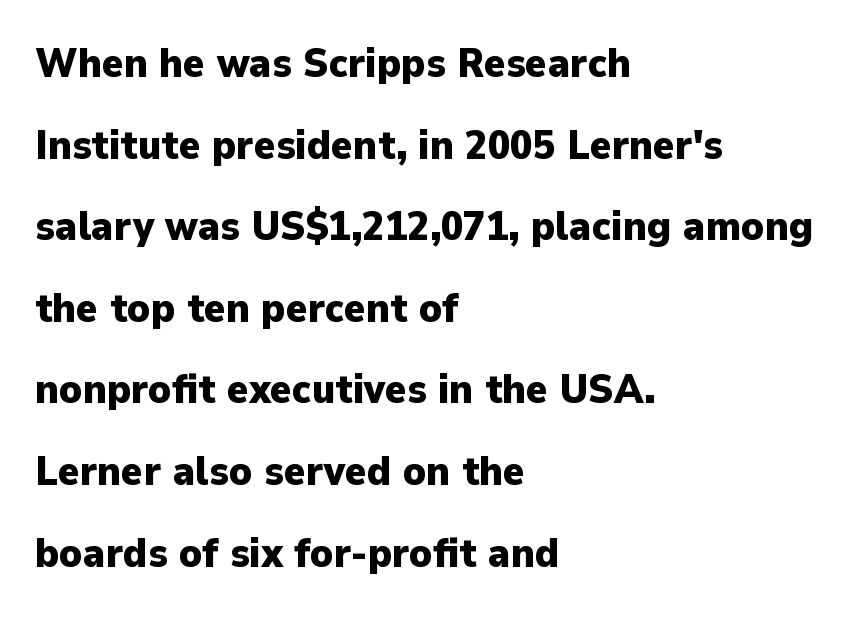
Q: Is the text bold? A: Yes.
Q: Is the text italic (slanted)? A: No, it is upright.
Q: Is the typeface a serif or a sans-serif typeface? A: Sans-serif.
Q: Is the text underlined? A: No.
Q: How is the paragraph aligned? A: Left-aligned.
Q: Is the spacing between letters normal or unusually wide? A: Normal.
Q: Is the spacing between lines tight, normal or loose? A: Loose.
Q: Width (condensed, normal, or wide)? A: Normal.
Q: Stroke contrast? A: Low.
Q: x-height? A: Medium.
Q: Monospaced? A: No.
